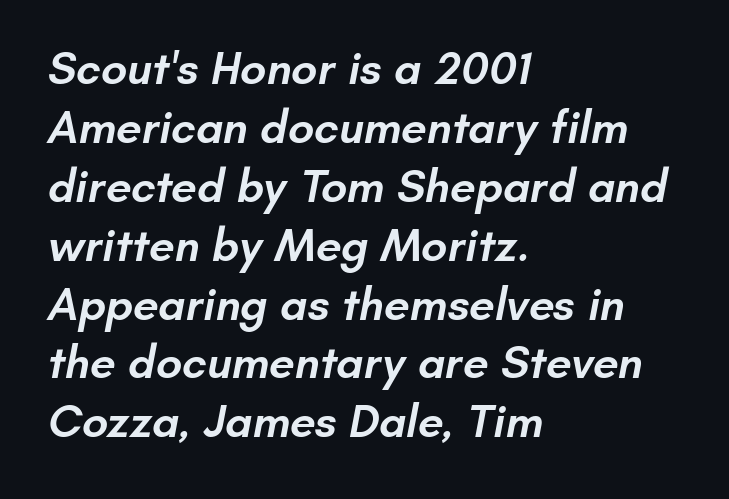
Q: Is the text bold? A: Semi-bold.
Q: Is the typeface a serif or a sans-serif typeface? A: Sans-serif.
Q: Is the text underlined? A: No.
Q: How is the paragraph aligned? A: Left-aligned.
Q: Is the spacing between letters normal or unusually wide? A: Normal.
Q: Is the spacing between lines tight, normal or loose? A: Normal.
Q: Width (condensed, normal, or wide)? A: Normal.
Q: Stroke contrast? A: Low.
Q: x-height? A: Small.
Q: Monospaced? A: No.
